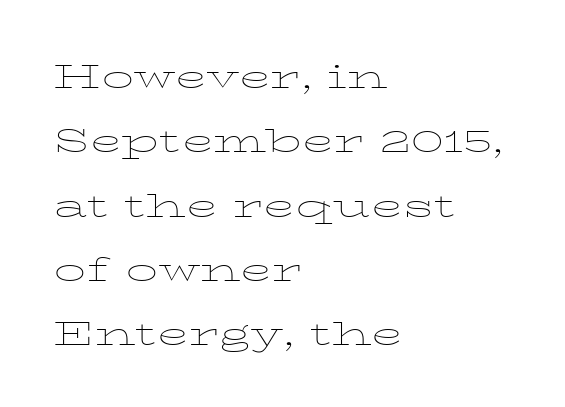
Q: Is the text bold? A: No.
Q: Is the text italic (slanted)? A: No, it is upright.
Q: Is the text underlined? A: No.
Q: How is the paragraph aligned? A: Left-aligned.
Q: Is the spacing between letters normal or unusually wide? A: Normal.
Q: Is the spacing between lines tight, normal or loose? A: Normal.
Q: Width (condensed, normal, or wide)? A: Wide.
Q: Stroke contrast? A: Low.
Q: x-height? A: Medium.
Q: Monospaced? A: No.
